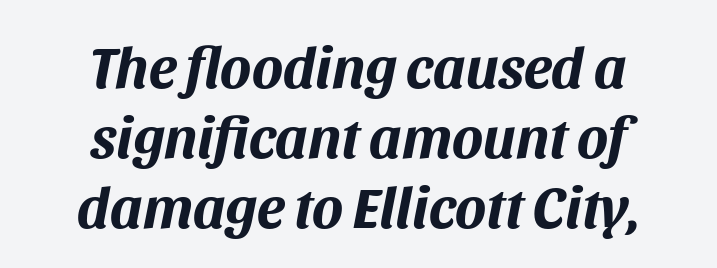
{"italic": "yes", "lean": "right", "slant_degrees": 11, "bold": "yes", "weight": "bold", "width": "normal", "stroke_contrast": "medium", "x_height": "large", "monospaced": "no", "underline": "no", "align": "center", "line_spacing_ratio": 1.21, "letter_spacing": "normal", "letter_spacing_em": 0.0, "glyph_px": 58}
